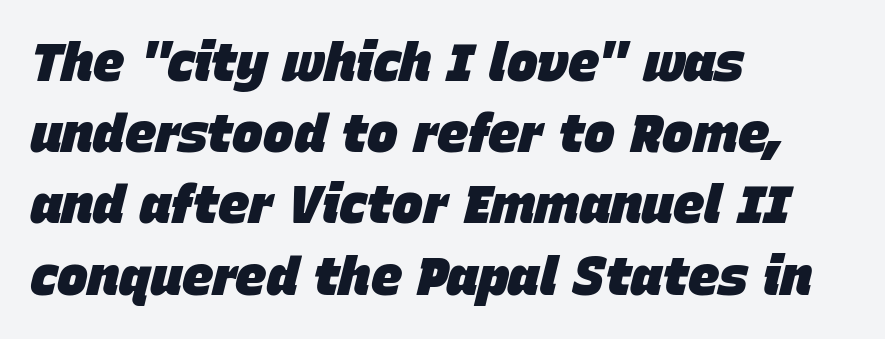
Q: Is the text bold? A: Yes.
Q: Is the text italic (slanted)? A: Yes, it leans right by about 15 degrees.
Q: Is the text underlined? A: No.
Q: How is the paragraph aligned? A: Left-aligned.
Q: Is the spacing between letters normal or unusually wide? A: Normal.
Q: Is the spacing between lines tight, normal or loose? A: Normal.
Q: Width (condensed, normal, or wide)? A: Normal.
Q: Stroke contrast? A: Low.
Q: x-height? A: Large.
Q: Monospaced? A: No.
